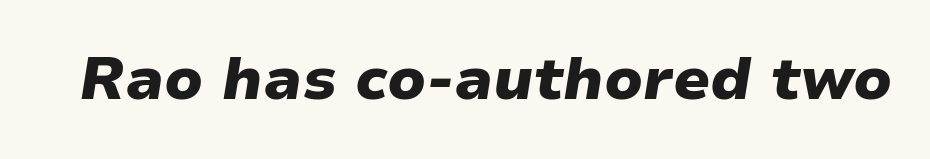
The image shows 60 px heavy type, italic (leaning right); set normal letter spacing, not underlined; low stroke contrast and a medium x-height.
